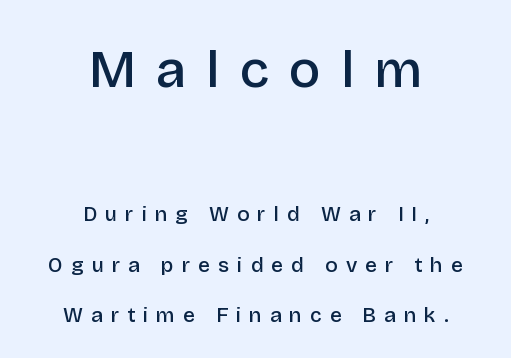
The image shows 53 px semibold sans-serif type, upright; set centered, loose line spacing (2.41x), unusually wide letter spacing (+0.38 em), not underlined; the first (top) block is 2.52x larger; low stroke contrast and a large x-height.
